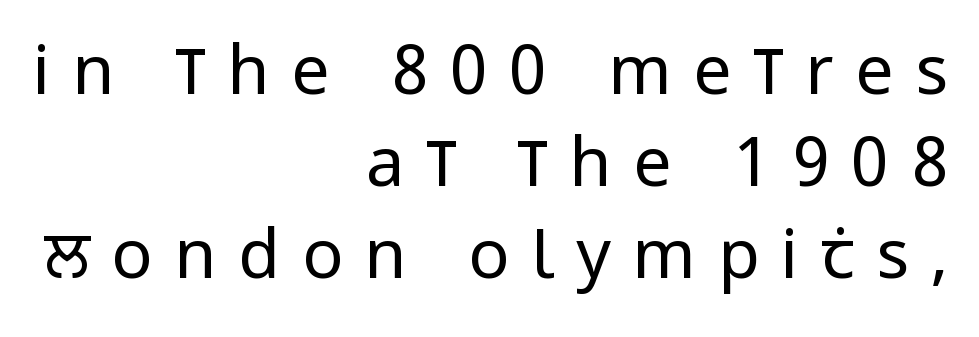
Q: Is the text bold? A: No.
Q: Is the text italic (slanted)? A: No, it is upright.
Q: Is the typeface a serif or a sans-serif typeface? A: Sans-serif.
Q: Is the text underlined? A: No.
Q: How is the paragraph aligned? A: Right-aligned.
Q: Is the spacing between letters normal or unusually wide? A: Unusually wide.
Q: Is the spacing between lines tight, normal or loose? A: Normal.
Q: Width (condensed, normal, or wide)? A: Condensed.
Q: Stroke contrast? A: Low.
Q: x-height? A: Large.
Q: Monospaced? A: No.
